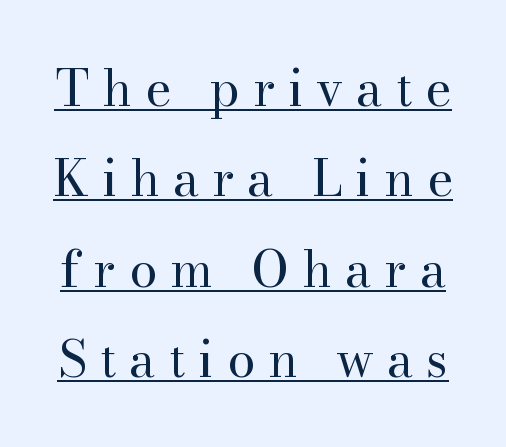
{"serif": "yes", "italic": "no", "bold": "no", "weight": "regular", "width": "normal", "stroke_contrast": "high", "x_height": "small", "monospaced": "no", "underline": "yes", "line_spacing_ratio": 1.81, "letter_spacing": "wide", "letter_spacing_em": 0.26, "glyph_px": 50}
